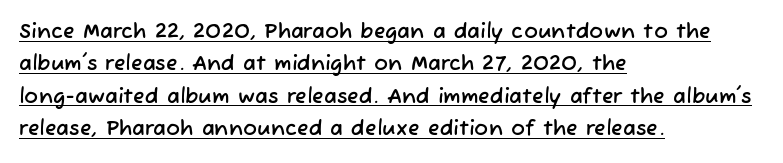
The image shows 21 px text type; set left-aligned, normal line spacing (1.54x), normal letter spacing, underlined.
